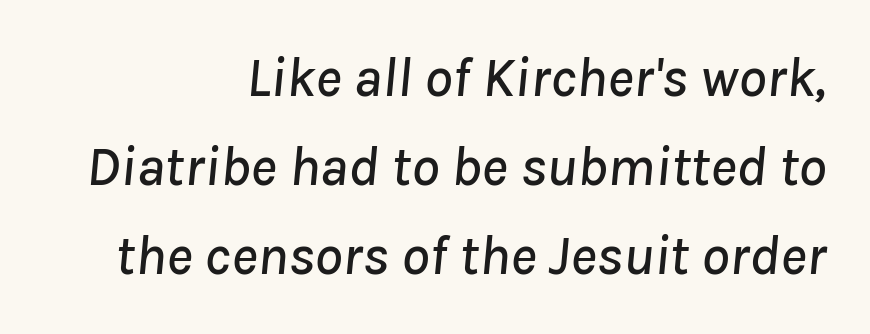
These lines keep a tight, regular rhythm from letter to letter. A typesetter would call this proportional, since set widths differ per character. If you drew a line through each stem, it would be angled. The setting favours the right margin, as signatures and pull-quotes sometimes do. The words here are not underlined.
